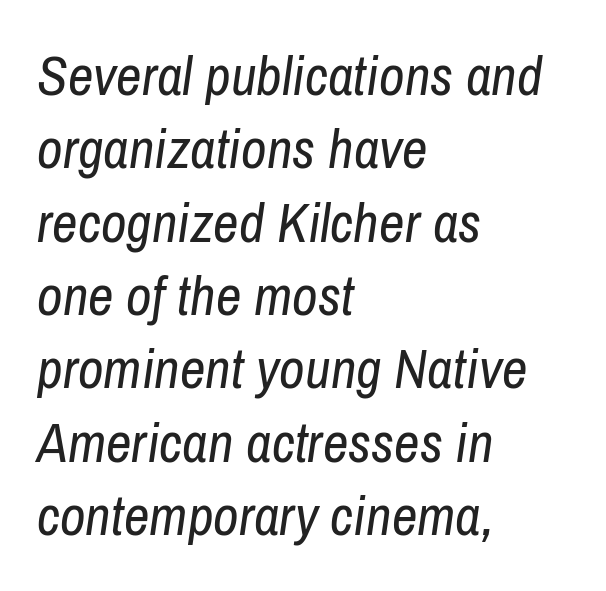
Q: Is the text bold? A: No.
Q: Is the text italic (slanted)? A: Yes, it leans right by about 8 degrees.
Q: Is the text underlined? A: No.
Q: How is the paragraph aligned? A: Left-aligned.
Q: Is the spacing between letters normal or unusually wide? A: Normal.
Q: Is the spacing between lines tight, normal or loose? A: Normal.
Q: Width (condensed, normal, or wide)? A: Condensed.
Q: Stroke contrast? A: Low.
Q: x-height? A: Medium.
Q: Monospaced? A: No.
